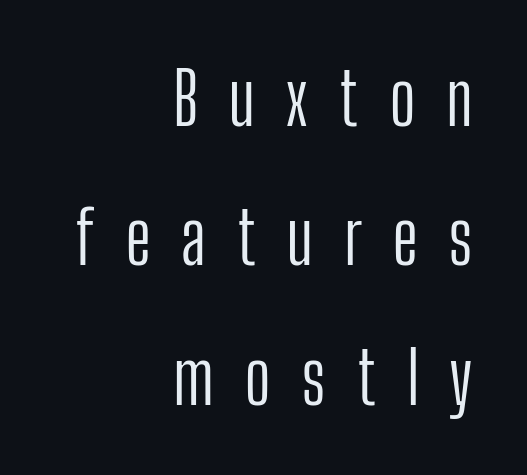
Q: Is the text bold? A: No.
Q: Is the text italic (slanted)? A: No, it is upright.
Q: Is the typeface a serif or a sans-serif typeface? A: Sans-serif.
Q: Is the text underlined? A: No.
Q: How is the paragraph aligned? A: Right-aligned.
Q: Is the spacing between letters normal or unusually wide? A: Unusually wide.
Q: Is the spacing between lines tight, normal or loose? A: Loose.
Q: Width (condensed, normal, or wide)? A: Condensed.
Q: Stroke contrast? A: Low.
Q: x-height? A: Medium.
Q: Monospaced? A: No.
